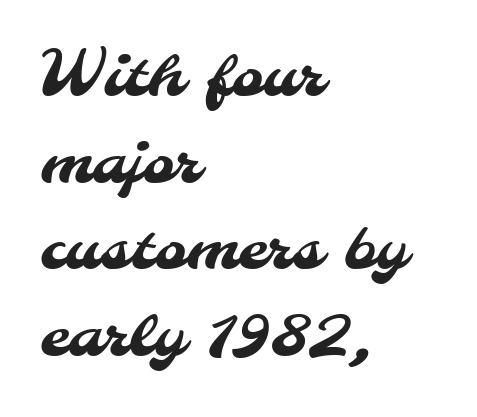
{"serif": "no", "width": "normal", "stroke_contrast": "medium", "x_height": "small", "monospaced": "no", "underline": "no", "align": "left", "line_spacing": "normal", "line_spacing_ratio": 1.42, "letter_spacing": "normal", "letter_spacing_em": 0.0, "glyph_px": 61}
